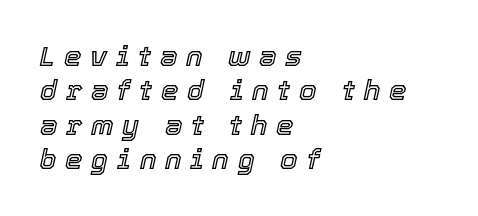
Q: Is the text italic (slanted)? A: Yes, it leans right by about 12 degrees.
Q: Is the text underlined? A: No.
Q: How is the paragraph aligned? A: Left-aligned.
Q: Is the spacing between letters normal or unusually wide? A: Unusually wide.
Q: Width (condensed, normal, or wide)? A: Normal.
Q: x-height? A: Medium.
Q: Monospaced? A: No.
